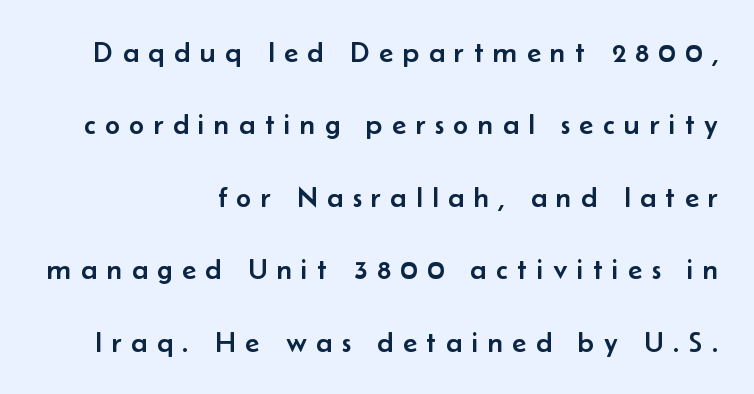
{"serif": "no", "italic": "no", "width": "normal", "stroke_contrast": "low", "x_height": "small", "monospaced": "no", "underline": "no", "align": "right", "line_spacing": "loose", "line_spacing_ratio": 2.5, "letter_spacing": "wide", "letter_spacing_em": 0.33, "glyph_px": 29}
